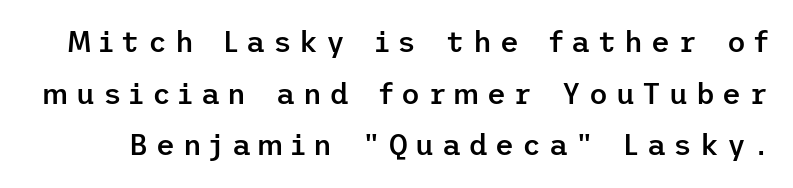
{"serif": "no", "italic": "no", "bold": "semi", "weight": "semibold", "width": "normal", "stroke_contrast": "low", "x_height": "medium", "underline": "no", "line_spacing_ratio": 1.78, "letter_spacing": "wide", "letter_spacing_em": 0.27, "glyph_px": 29}
